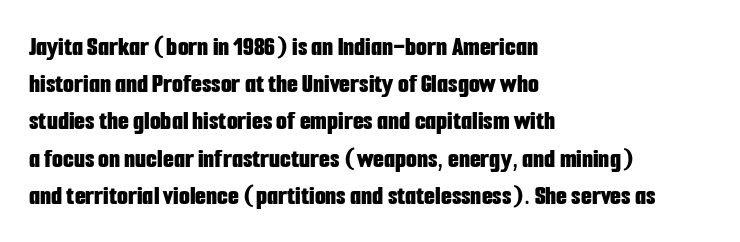
{"serif": "no", "italic": "no", "bold": "yes", "weight": "bold", "width": "condensed", "stroke_contrast": "low", "x_height": "medium", "monospaced": "no", "underline": "no", "align": "left", "line_spacing": "normal", "line_spacing_ratio": 1.33, "letter_spacing": "normal", "letter_spacing_em": 0.0, "glyph_px": 28}
